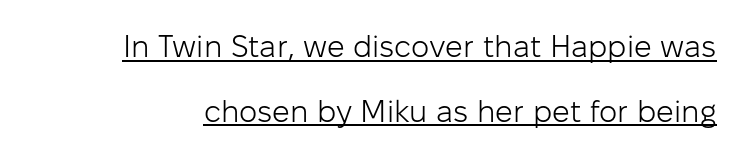
Q: Is the text bold? A: No.
Q: Is the text italic (slanted)? A: No, it is upright.
Q: Is the typeface a serif or a sans-serif typeface? A: Sans-serif.
Q: Is the text underlined? A: Yes.
Q: Is the spacing between letters normal or unusually wide? A: Normal.
Q: Is the spacing between lines tight, normal or loose? A: Loose.
Q: Width (condensed, normal, or wide)? A: Normal.
Q: Stroke contrast? A: Low.
Q: x-height? A: Medium.
Q: Monospaced? A: No.
